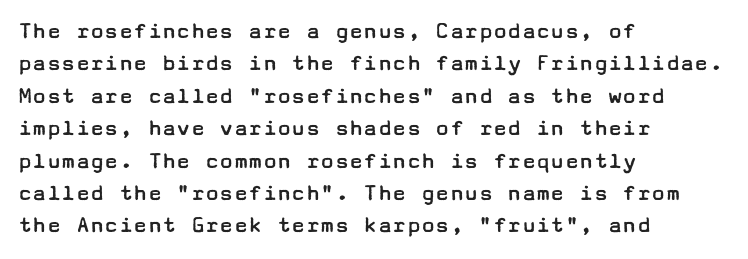
{"italic": "no", "bold": "no", "underline": "no", "align": "left", "line_spacing": "normal", "line_spacing_ratio": 1.35, "letter_spacing": "normal", "letter_spacing_em": 0.0, "glyph_px": 24}
